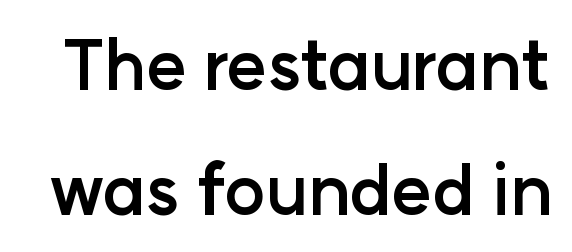
Unlike italic type, these characters show no tilt at all. The strip under each line holds only bare page. The rendering shows plain stroke endings on the letterforms — a sans-serif design. A typesetter would call this proportional, since set widths differ per character. Inter-character spacing is left at the font's built-in metrics. As a designer I'd log this as weight 700, bold.
